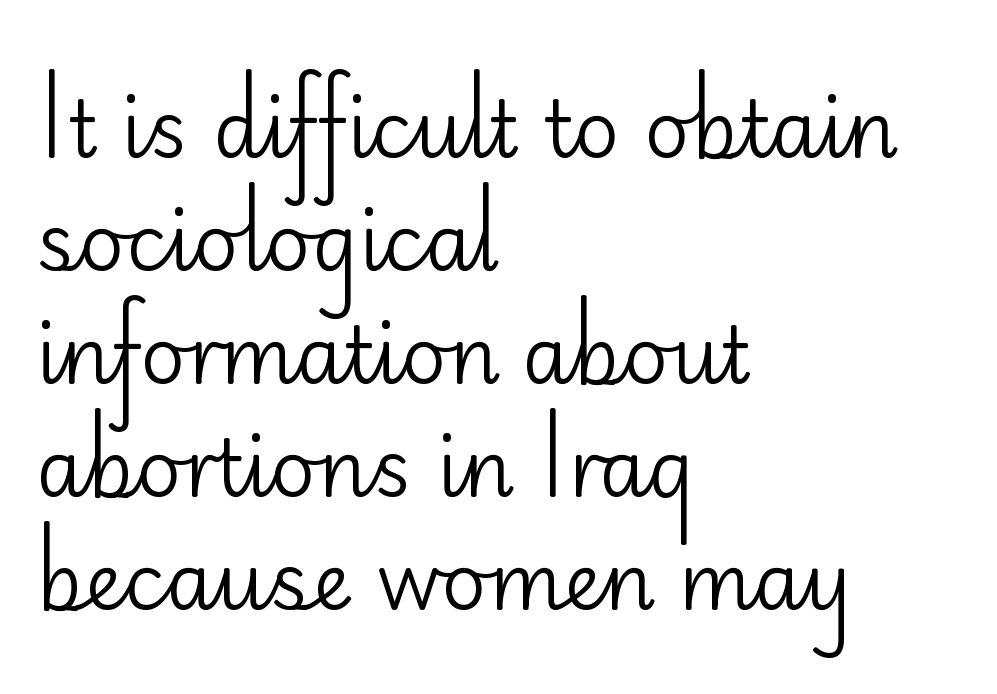
Evenly set lines give the paragraph a standard silhouette. The passage shown is typed in a proportional face where columns would drift. The space directly below the letters is spotless. Classification — sans serif. Is the type heavy? It reads as light-to-regular instead. Line beginnings align vertically; line endings do not.
